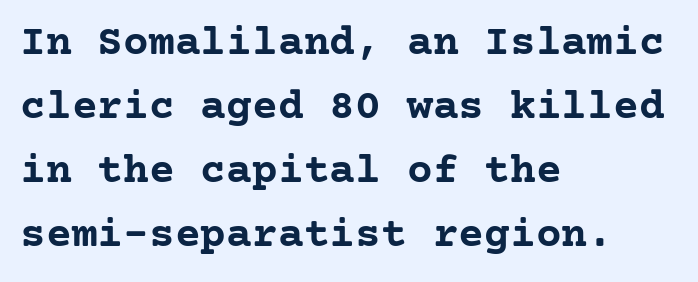
The characters display serif detailing at their extremities. This is heavy type, rendered in bold. The words here are not underlined. Layout note: lines flush left. Italic? Not at all — the glyphs are vertical. You could call the tracking neutral — neither tight nor loose.
